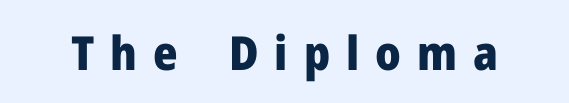
Posture: vertical. Unmarked baselines from the first word to the last. The glyphs have the mass of a bold cut. Display-style spreading of the glyphs; the letterfit is very open. Unlike a traditional serif, this face leaves its strokes unadorned.
